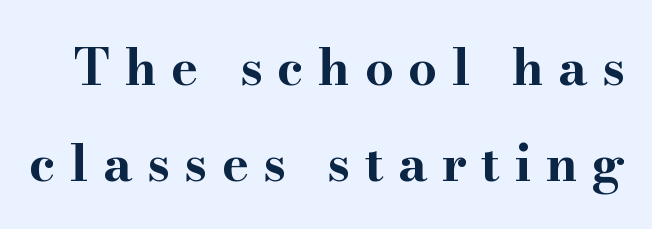
{"serif": "yes", "italic": "no", "bold": "yes", "weight": "bold", "width": "wide", "stroke_contrast": "high", "x_height": "small", "monospaced": "no", "underline": "no", "line_spacing_ratio": 1.88, "letter_spacing": "wide", "letter_spacing_em": 0.28, "glyph_px": 51}
